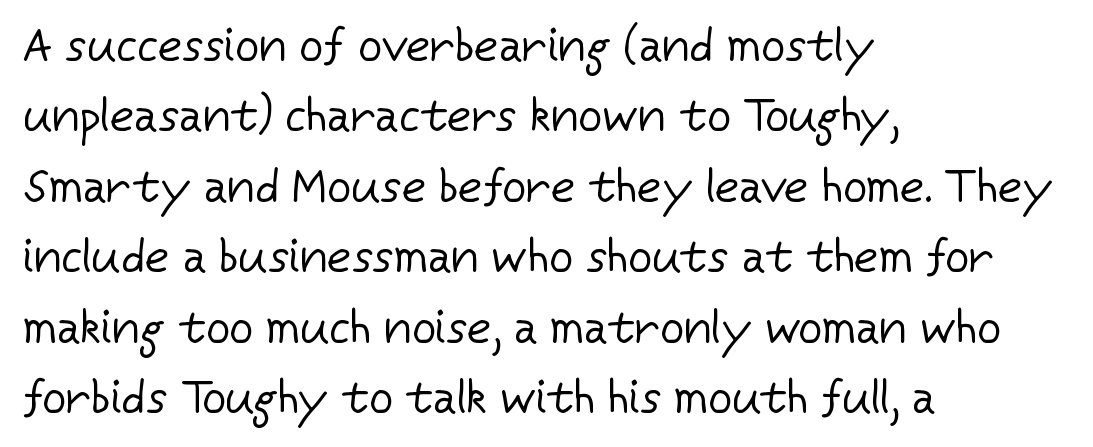
Observe the ordinary spacing: letters are neighbours, not strangers. Each stroke keeps to a modest, everyday thickness or less. The face used here is a sans, in the tradition of grotesques and geometrics. Note the varied advance widths — an 'i' is clearly narrower than an 'm'. This rendering uses left alignment, leaving the right contour irregular.
